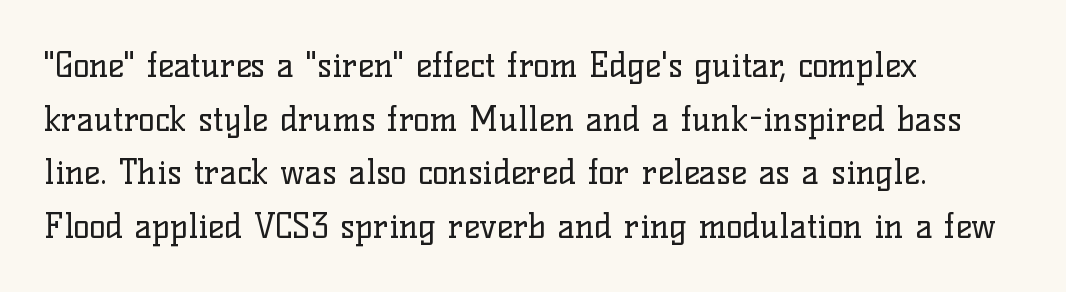
Q: Is the text bold? A: No.
Q: Is the text italic (slanted)? A: No, it is upright.
Q: Is the typeface a serif or a sans-serif typeface? A: Serif.
Q: Is the text underlined? A: No.
Q: How is the paragraph aligned? A: Left-aligned.
Q: Is the spacing between letters normal or unusually wide? A: Normal.
Q: Is the spacing between lines tight, normal or loose? A: Normal.
Q: Width (condensed, normal, or wide)? A: Normal.
Q: Stroke contrast? A: Low.
Q: x-height? A: Medium.
Q: Monospaced? A: No.
